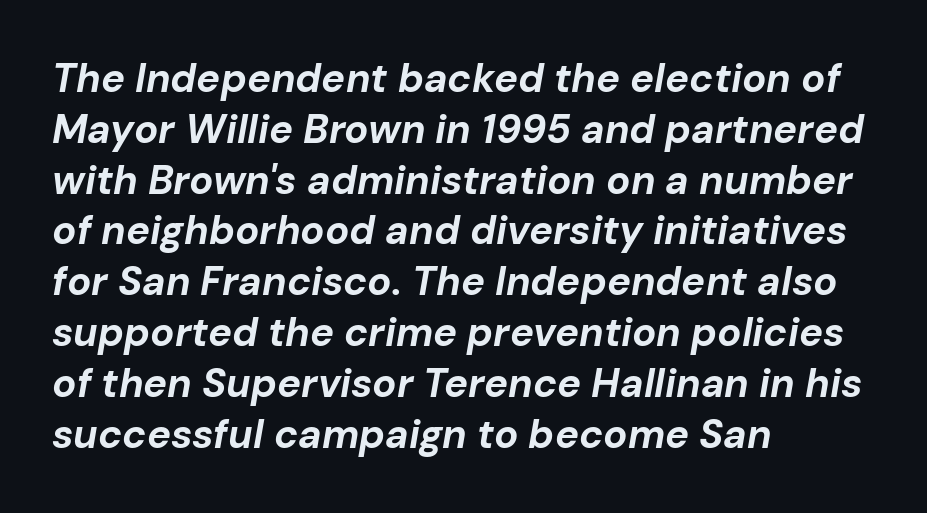
Q: Is the text bold? A: Yes.
Q: Is the text italic (slanted)? A: Yes, it leans right by about 10 degrees.
Q: Is the text underlined? A: No.
Q: How is the paragraph aligned? A: Left-aligned.
Q: Is the spacing between letters normal or unusually wide? A: Normal.
Q: Is the spacing between lines tight, normal or loose? A: Normal.
Q: Width (condensed, normal, or wide)? A: Normal.
Q: Stroke contrast? A: Low.
Q: x-height? A: Medium.
Q: Monospaced? A: No.
